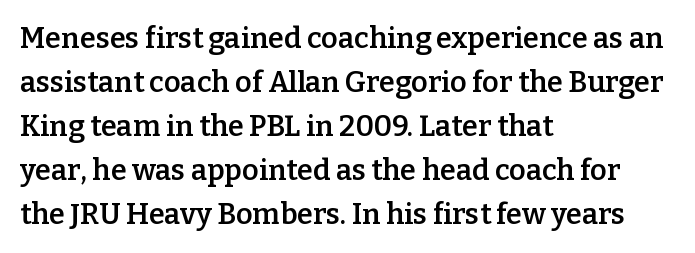
{"serif": "yes", "italic": "no", "bold": "semi", "weight": "semibold", "width": "normal", "stroke_contrast": "low", "x_height": "medium", "monospaced": "no", "underline": "no", "align": "left", "line_spacing": "normal", "line_spacing_ratio": 1.52, "letter_spacing": "normal", "letter_spacing_em": 0.0, "glyph_px": 29}
